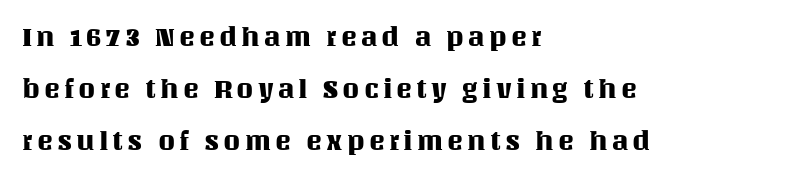
The image shows 27 px text type, upright; set left-aligned, loose line spacing (1.93x), not underlined.
